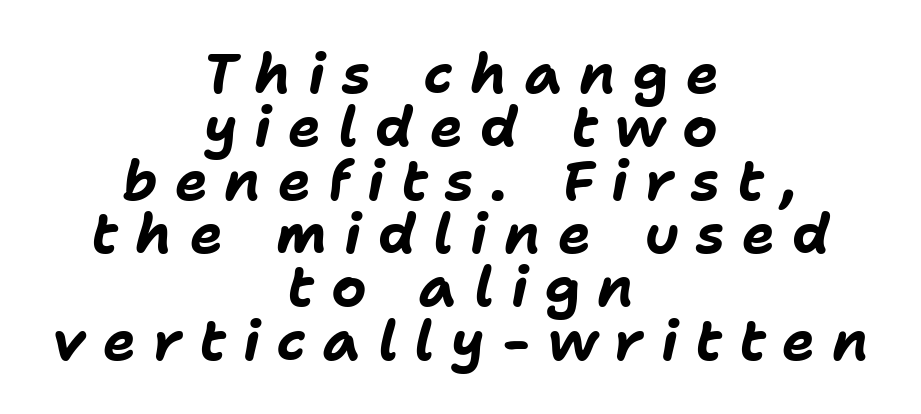
{"italic": "yes", "lean": "right", "slant_degrees": 11, "bold": "yes", "weight": "bold", "width": "normal", "stroke_contrast": "low", "x_height": "medium", "monospaced": "no", "underline": "no", "align": "center", "line_spacing": "tight", "line_spacing_ratio": 0.97, "letter_spacing": "wide", "letter_spacing_em": 0.31, "glyph_px": 55}
